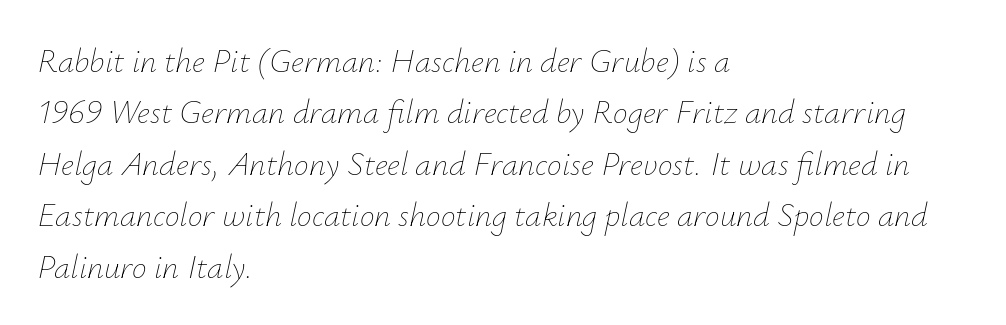
The image shows 33 px thin type, italic (leaning right); set left-aligned, normal line spacing (1.56x), normal letter spacing, not underlined; low stroke contrast and a small x-height.
